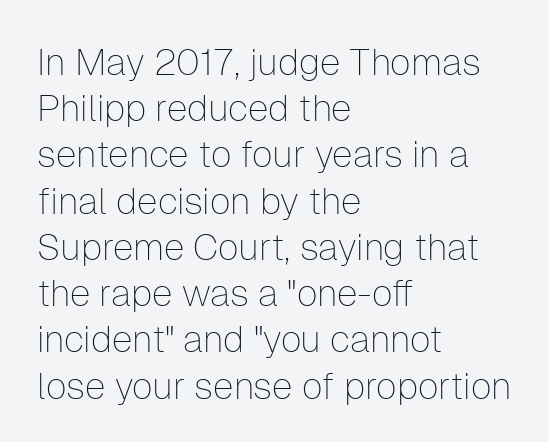
The image shows 37 px thin sans-serif type, upright; set left-aligned, normal line spacing (1.25x), normal letter spacing, not underlined; low stroke contrast and a medium x-height.
